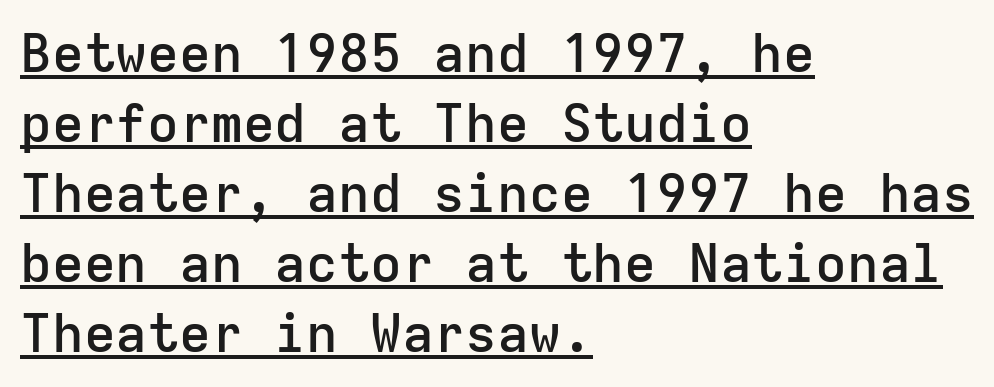
{"serif": "no", "italic": "no", "bold": "semi", "weight": "semibold", "width": "normal", "stroke_contrast": "low", "x_height": "medium", "monospaced": "yes", "underline": "yes", "align": "left", "line_spacing": "normal", "line_spacing_ratio": 1.32, "letter_spacing": "normal", "letter_spacing_em": 0.0, "glyph_px": 53}
